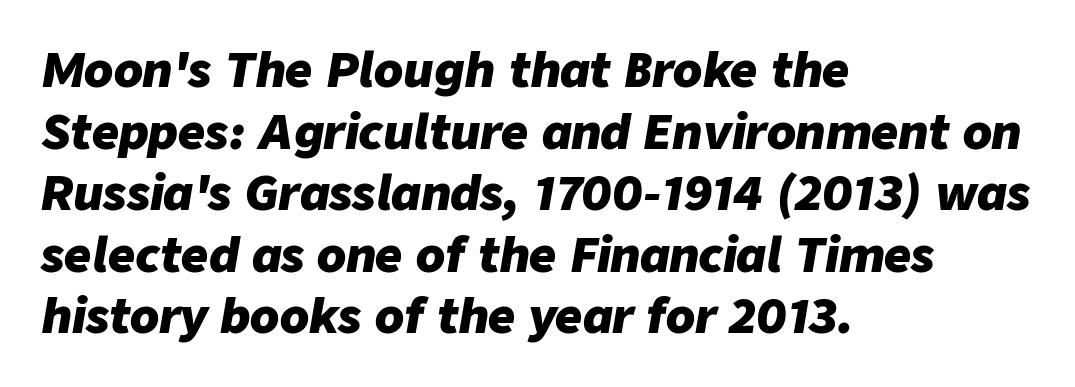
{"italic": "yes", "lean": "right", "slant_degrees": 9, "bold": "yes", "weight": "heavy", "width": "normal", "stroke_contrast": "low", "x_height": "medium", "monospaced": "no", "underline": "no", "align": "left", "line_spacing": "normal", "line_spacing_ratio": 1.31, "letter_spacing": "normal", "letter_spacing_em": 0.0, "glyph_px": 47}
